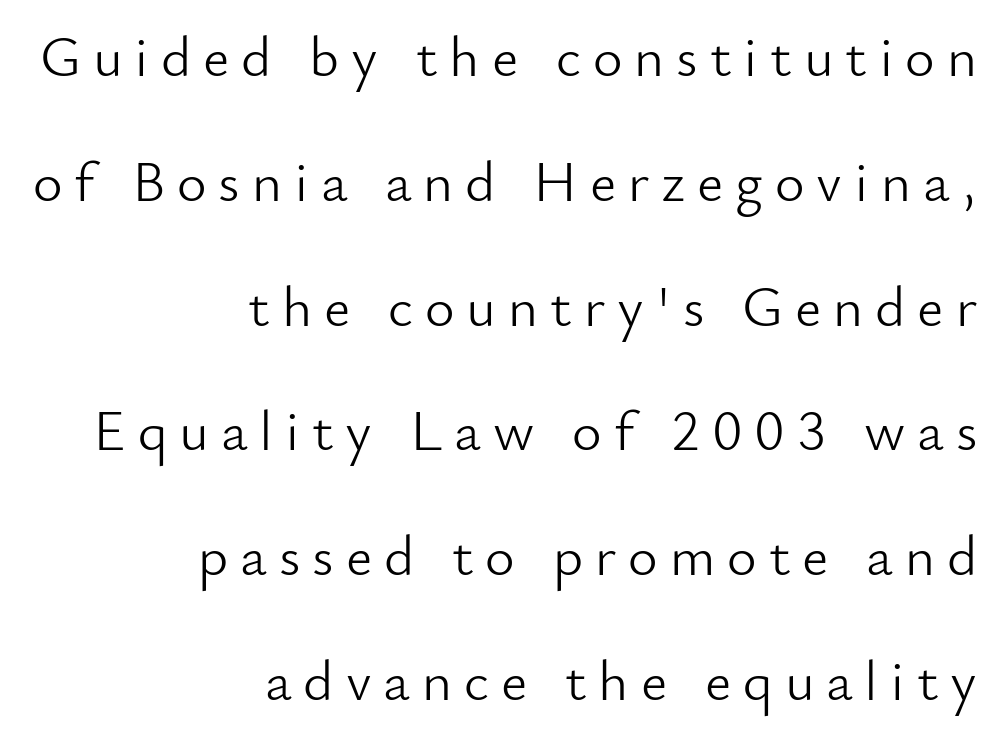
Descenders hang freely into open space. Stroke thickness stays within the range of a standard reading face or lighter. These lines stand farther apart than default settings would place them. Here the designer chose a conventional face with non-uniform glyph widths. Caption: expanded tracking, letters set apart. This is roman type, the default non-slanted kind.
